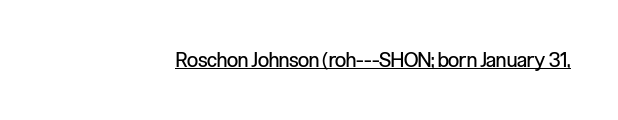
Q: Is the text bold? A: No.
Q: Is the text italic (slanted)? A: No, it is upright.
Q: Is the text underlined? A: Yes.
Q: Is the spacing between letters normal or unusually wide? A: Normal.
